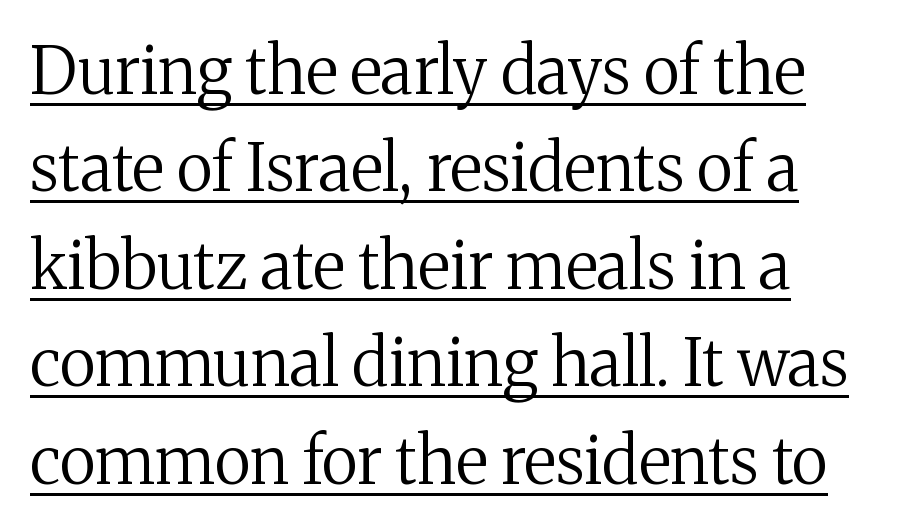
{"serif": "yes", "italic": "no", "bold": "no", "weight": "regular", "width": "normal", "stroke_contrast": "medium", "x_height": "medium", "monospaced": "no", "underline": "yes", "line_spacing": "normal", "line_spacing_ratio": 1.5, "letter_spacing": "normal", "letter_spacing_em": 0.0, "glyph_px": 65}
